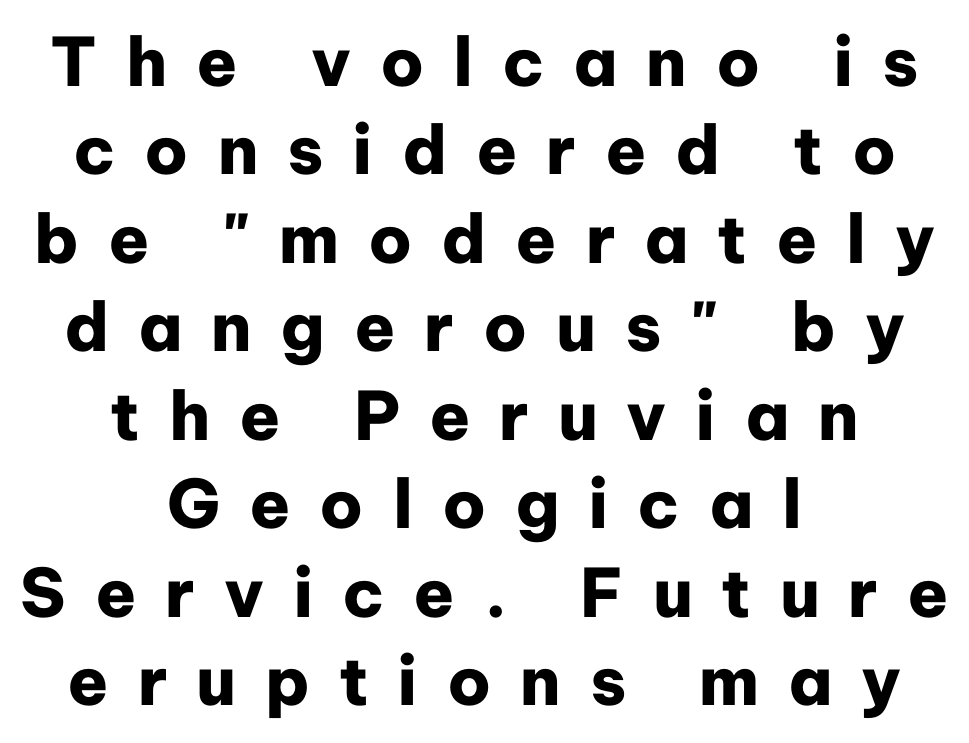
Q: Is the text bold? A: Yes.
Q: Is the text italic (slanted)? A: No, it is upright.
Q: Is the typeface a serif or a sans-serif typeface? A: Sans-serif.
Q: Is the text underlined? A: No.
Q: How is the paragraph aligned? A: Centered.
Q: Is the spacing between letters normal or unusually wide? A: Unusually wide.
Q: Is the spacing between lines tight, normal or loose? A: Normal.
Q: Width (condensed, normal, or wide)? A: Normal.
Q: Stroke contrast? A: Low.
Q: x-height? A: Medium.
Q: Monospaced? A: No.
